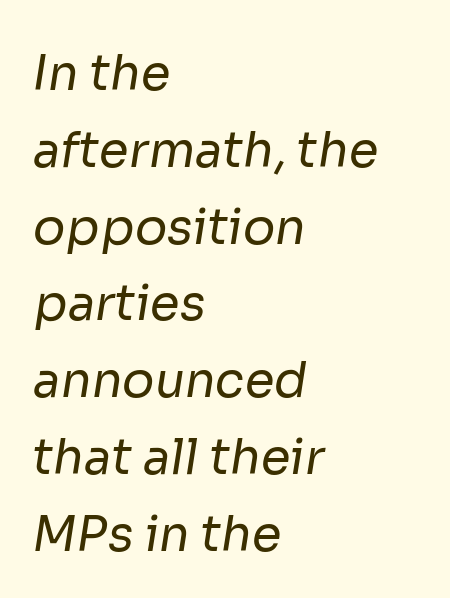
The image shows 48 px regular-weight sans-serif type; set left-aligned, normal line spacing (1.6x), normal letter spacing, not underlined; low stroke contrast and a medium x-height.
